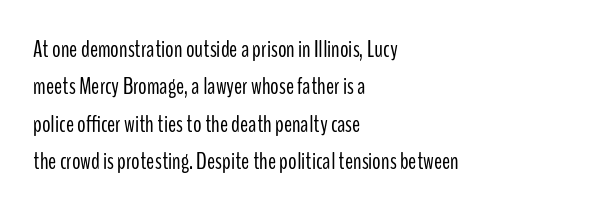
{"italic": "no", "bold": "no", "underline": "no", "align": "left", "line_spacing": "normal", "line_spacing_ratio": 1.56, "letter_spacing": "normal", "letter_spacing_em": 0.0, "glyph_px": 24}
